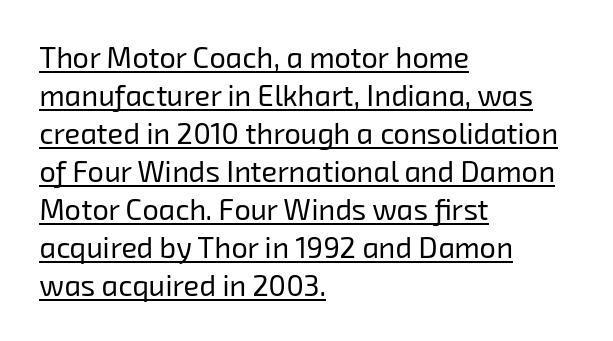
A light-to-regular cut is what we see here. Whoever set this chose a conventional vertical rhythm. A typesetter would label this face a sans. The horizontal fit of the characters is conventional and even.
